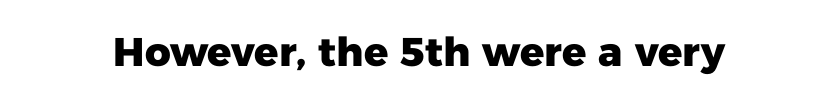
Weight: bold. This rendering leaves character spacing at its baseline value. Posture: vertical. Has an underline been added? It has not. What kind of face is this? One without serifs — a sans. Is this a fixed-width face? No — the glyphs have proportional, varying widths.
